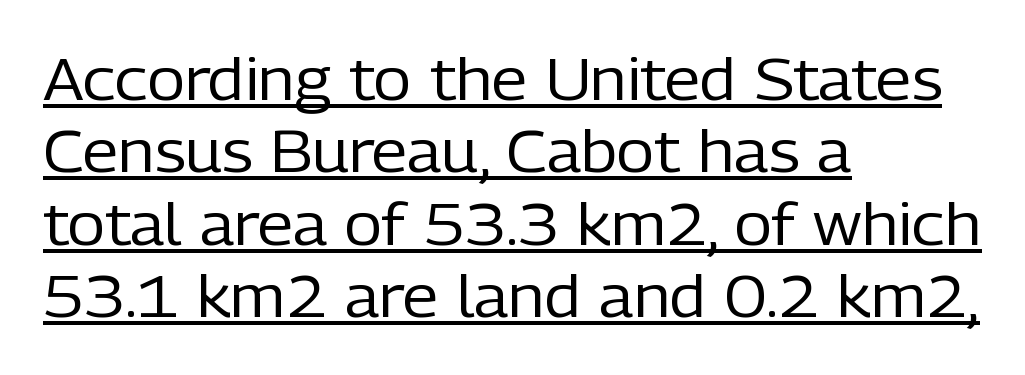
The image shows 58 px regular-weight sans-serif type, upright; set left-aligned, normal line spacing (1.25x), normal letter spacing, underlined; low stroke contrast and a medium x-height.
